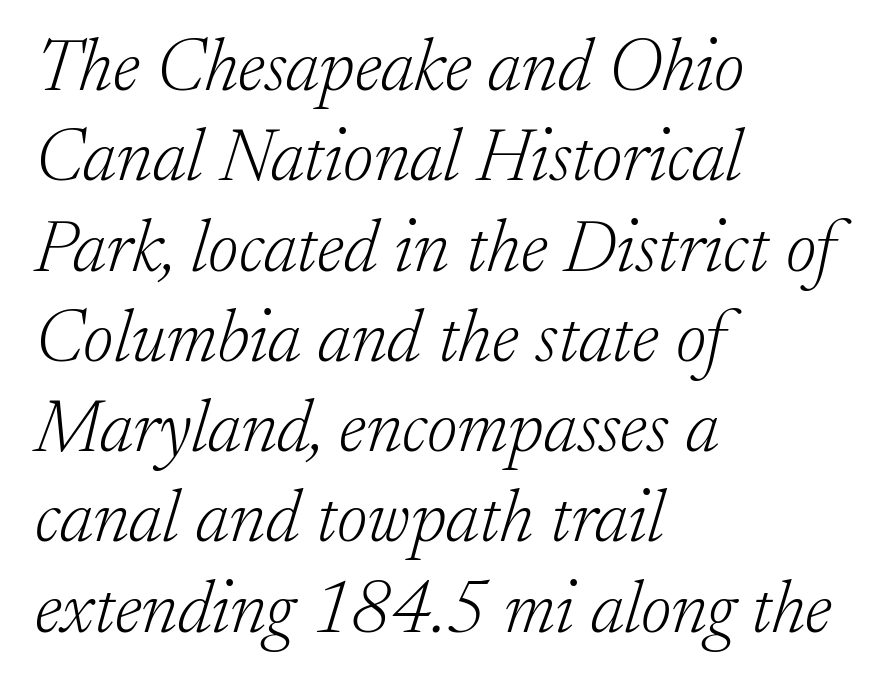
The image shows 74 px light serif type, italic (leaning right); set left-aligned, line spacing 1.22x, normal letter spacing, not underlined; low stroke contrast and a small x-height.
